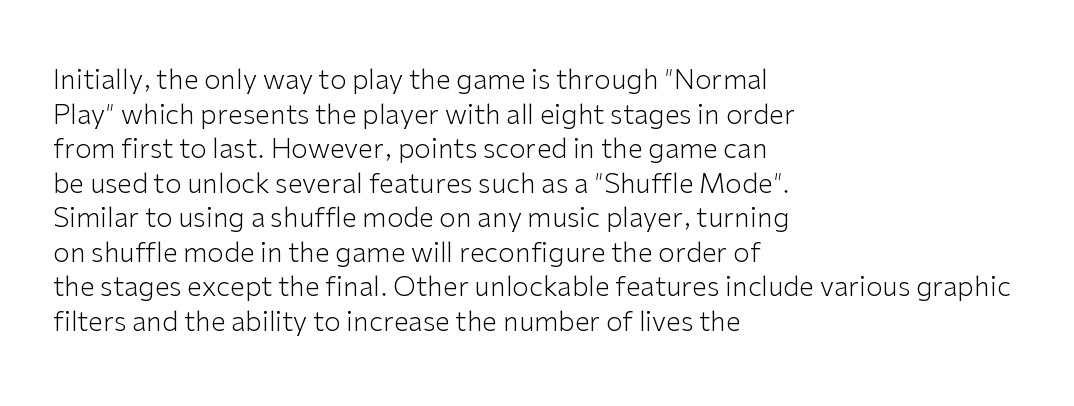
The block of text has a typical density, with ordinary space between rows. Which margin do the lines hug? The left one — the right edge is uneven. The space directly below the letters is spotless. This is the regular roman posture of the typeface. Does extra space separate the letters? No, they use regular spacing.
